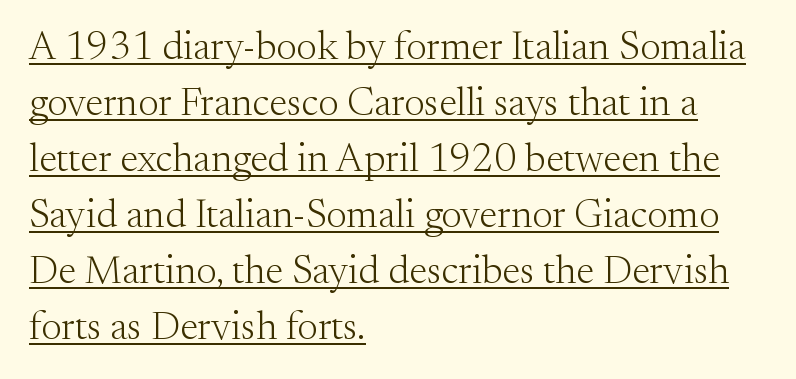
Q: Is the text bold? A: No.
Q: Is the text italic (slanted)? A: No, it is upright.
Q: Is the typeface a serif or a sans-serif typeface? A: Serif.
Q: Is the text underlined? A: Yes.
Q: How is the paragraph aligned? A: Left-aligned.
Q: Is the spacing between letters normal or unusually wide? A: Normal.
Q: Is the spacing between lines tight, normal or loose? A: Normal.
Q: Width (condensed, normal, or wide)? A: Normal.
Q: Stroke contrast? A: Medium.
Q: x-height? A: Small.
Q: Monospaced? A: No.
